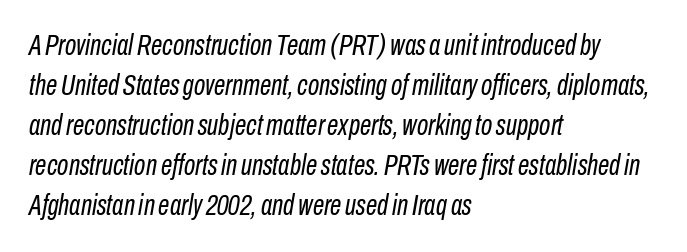
In CSS terms this would be text-align: left. This sample uses plain, unmodified letter spacing. A bare baseline throughout the passage. Observe the lean: these are italic letterforms.
